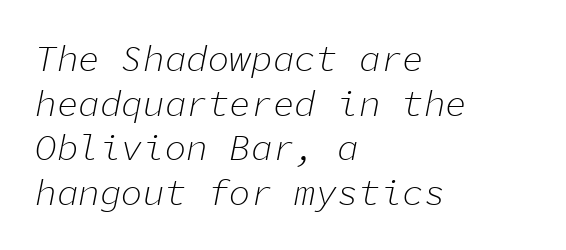
Q: Is the text bold? A: No.
Q: Is the text italic (slanted)? A: Yes, it leans right by about 11 degrees.
Q: Is the text underlined? A: No.
Q: How is the paragraph aligned? A: Left-aligned.
Q: Is the spacing between letters normal or unusually wide? A: Normal.
Q: Width (condensed, normal, or wide)? A: Normal.
Q: Stroke contrast? A: Low.
Q: x-height? A: Medium.
Q: Monospaced? A: Yes.
